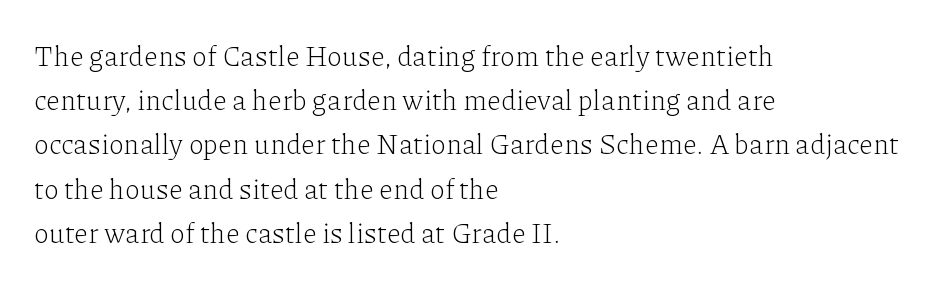
{"serif": "yes", "italic": "no", "bold": "no", "weight": "light", "width": "normal", "stroke_contrast": "low", "x_height": "medium", "monospaced": "no", "underline": "no", "align": "left", "line_spacing": "normal", "line_spacing_ratio": 1.58, "letter_spacing": "normal", "letter_spacing_em": 0.0, "glyph_px": 28}
